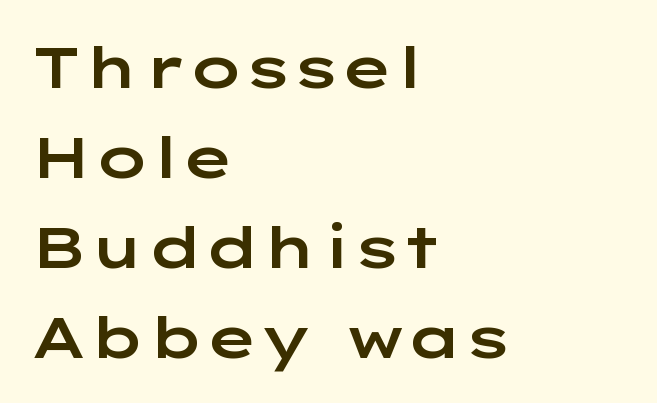
Only glyphs here, with clear space below each row. Here the designer chose a conventional face with non-uniform glyph widths. The font family rendered here belongs to the sans-serif group. Vertically, the passage feels balanced, rows spaced as you'd expect.
